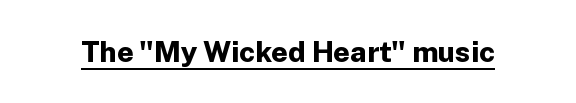
A roman cut, with each character standing at attention. Look at the tracking — it's just the regular setting, nothing added. Note the varied advance widths — an 'i' is clearly narrower than an 'm'. The characters look thick and weighty, a clear bold.
